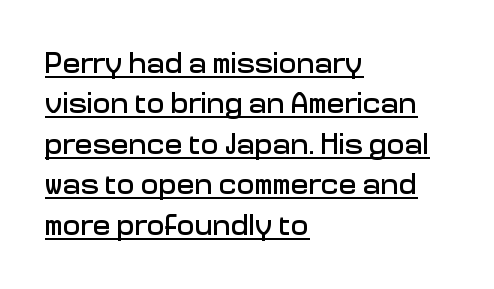
Q: Is the text italic (slanted)? A: No, it is upright.
Q: Is the typeface a serif or a sans-serif typeface? A: Sans-serif.
Q: Is the text underlined? A: Yes.
Q: How is the paragraph aligned? A: Left-aligned.
Q: Is the spacing between letters normal or unusually wide? A: Normal.
Q: Is the spacing between lines tight, normal or loose? A: Normal.
Q: Width (condensed, normal, or wide)? A: Normal.
Q: Stroke contrast? A: Low.
Q: x-height? A: Medium.
Q: Monospaced? A: No.
